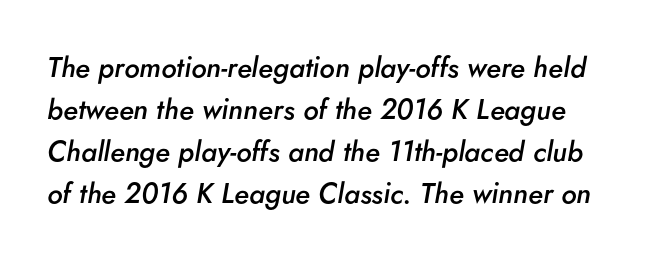
Compared with an ordinary text face, these strokes are moderately heavier — a semibold. Tall strokes in this sample are angled rather than plumb. Varying glyph widths throughout — classic text-font behaviour. Reading down the column, the eye jumps a familiar distance to each next line. Glance below the letters and you will spot only blank space.
